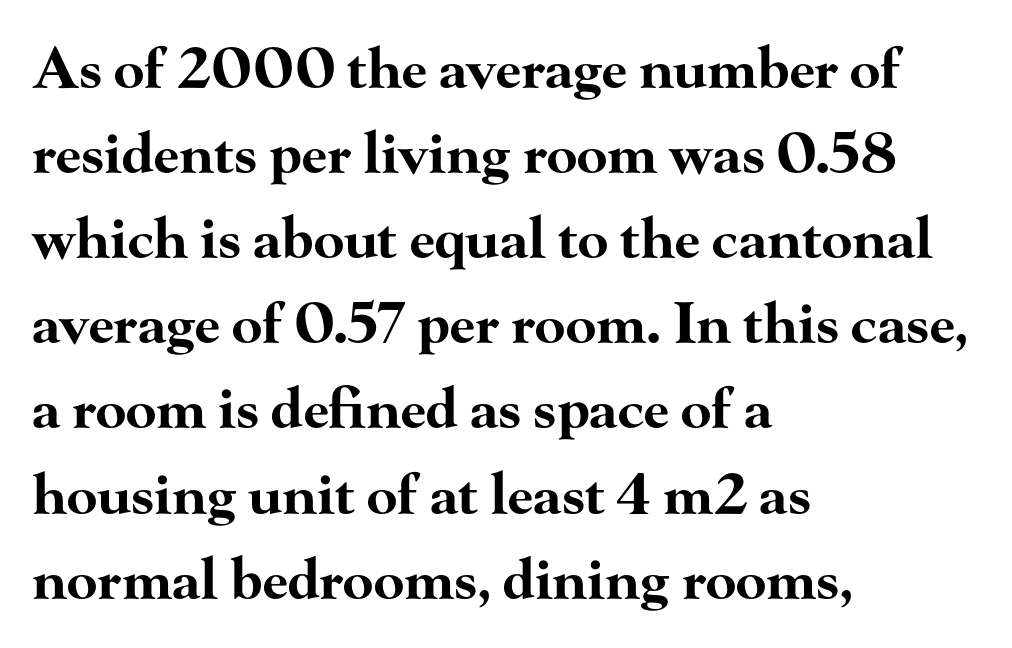
{"serif": "yes", "italic": "no", "bold": "yes", "weight": "bold", "width": "wide", "stroke_contrast": "high", "x_height": "small", "monospaced": "no", "underline": "no", "align": "left", "line_spacing": "normal", "line_spacing_ratio": 1.52, "letter_spacing": "normal", "letter_spacing_em": 0.0, "glyph_px": 56}
